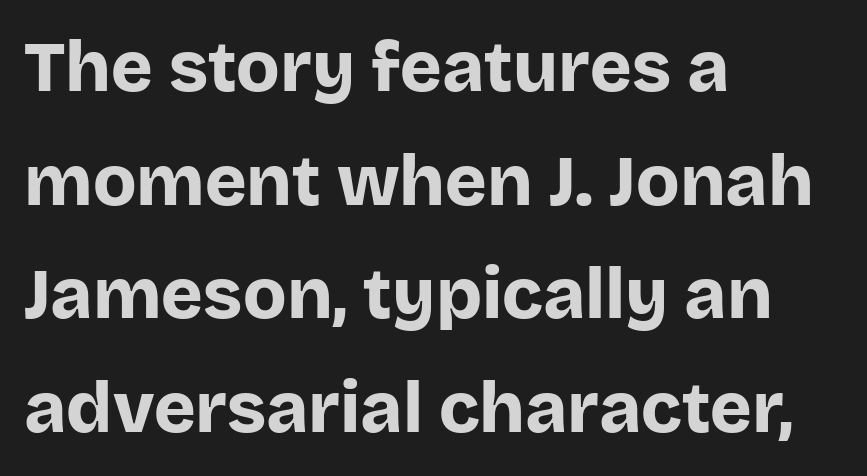
The image shows 71 px bold sans-serif type, upright; set left-aligned, normal line spacing (1.6x), normal letter spacing, not underlined; low stroke contrast and a large x-height.
